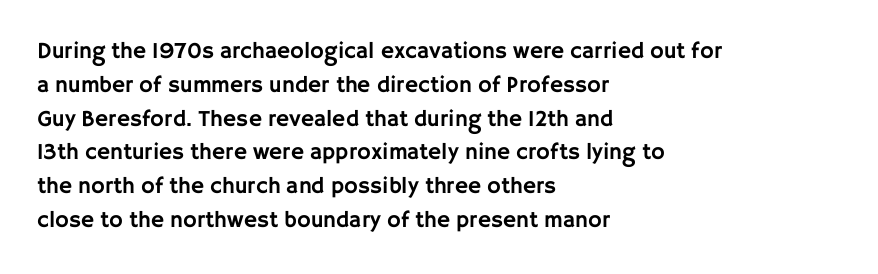
{"italic": "no", "underline": "no", "align": "left", "line_spacing": "normal", "line_spacing_ratio": 1.47, "letter_spacing": "normal", "letter_spacing_em": 0.0, "glyph_px": 23}
